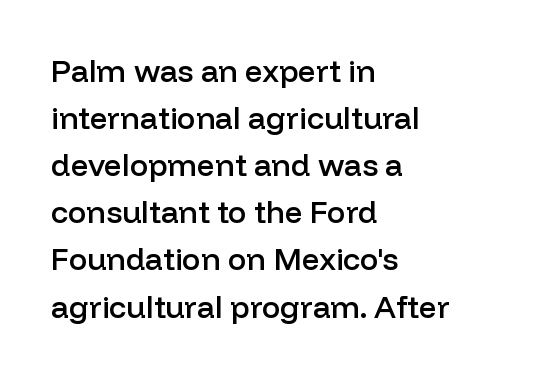
Q: Is the text bold? A: Semi-bold.
Q: Is the text italic (slanted)? A: No, it is upright.
Q: Is the typeface a serif or a sans-serif typeface? A: Sans-serif.
Q: Is the text underlined? A: No.
Q: How is the paragraph aligned? A: Left-aligned.
Q: Is the spacing between letters normal or unusually wide? A: Normal.
Q: Is the spacing between lines tight, normal or loose? A: Normal.
Q: Width (condensed, normal, or wide)? A: Normal.
Q: Stroke contrast? A: Low.
Q: x-height? A: Medium.
Q: Monospaced? A: No.
